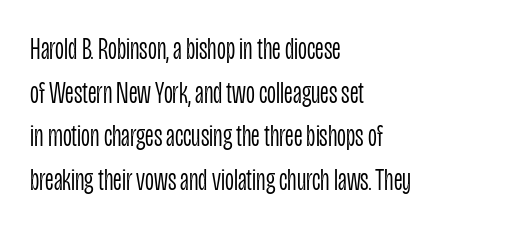
{"serif": "no", "italic": "no", "bold": "no", "weight": "light", "width": "condensed", "stroke_contrast": "low", "x_height": "large", "monospaced": "no", "underline": "no", "align": "left", "line_spacing": "normal", "line_spacing_ratio": 1.41, "letter_spacing": "normal", "letter_spacing_em": 0.0, "glyph_px": 31}
